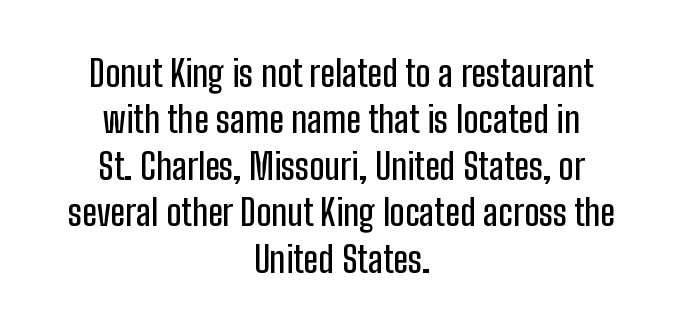
The image shows 36 px condensed sans-serif type, upright; set centered, normal line spacing (1.29x), normal letter spacing, not underlined; low stroke contrast and a medium x-height.
